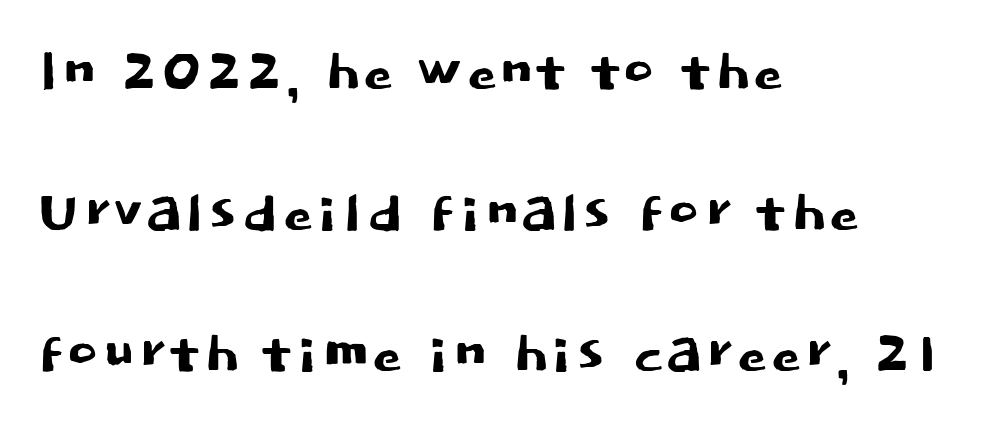
{"serif": "no", "italic": "no", "width": "normal", "stroke_contrast": "low", "x_height": "large", "monospaced": "no", "underline": "no", "align": "left", "line_spacing_ratio": 1.83, "letter_spacing": "normal", "letter_spacing_em": 0.0, "glyph_px": 77}
